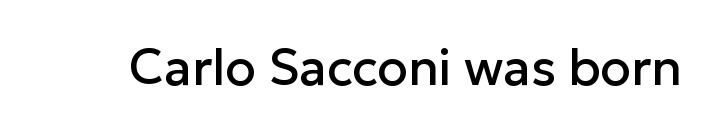
Q: Is the text italic (slanted)? A: No, it is upright.
Q: Is the typeface a serif or a sans-serif typeface? A: Sans-serif.
Q: Is the text underlined? A: No.
Q: Is the spacing between letters normal or unusually wide? A: Normal.
Q: Width (condensed, normal, or wide)? A: Normal.
Q: Stroke contrast? A: Low.
Q: x-height? A: Medium.
Q: Monospaced? A: No.
